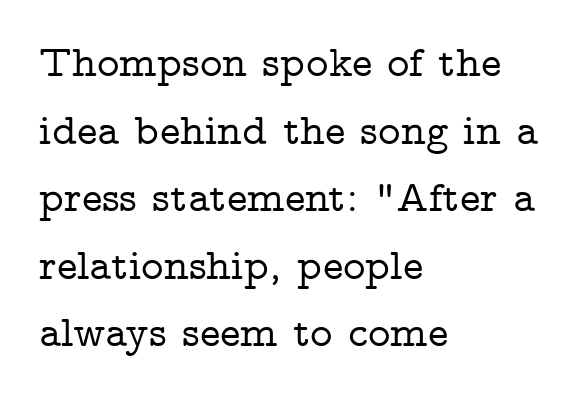
The image shows 43 px wide serif type, upright; set left-aligned, normal line spacing (1.57x), normal letter spacing, not underlined; low stroke contrast and a medium x-height.
